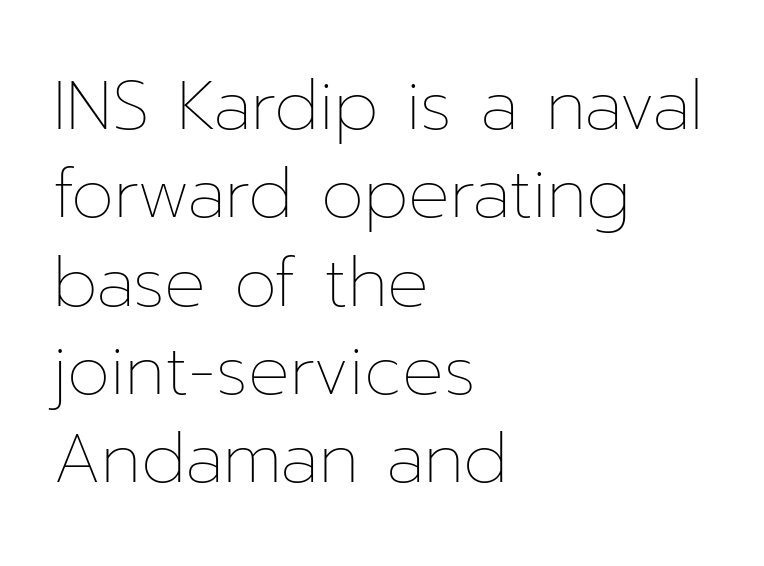
The lettering stays uniformly vertical, giving the passage a roman look. In terms of letterspacing, this is plain default setting. Compared with a centered layout, this one pins lines to the left instead. Anything drawn beneath the words? Only blank space.
